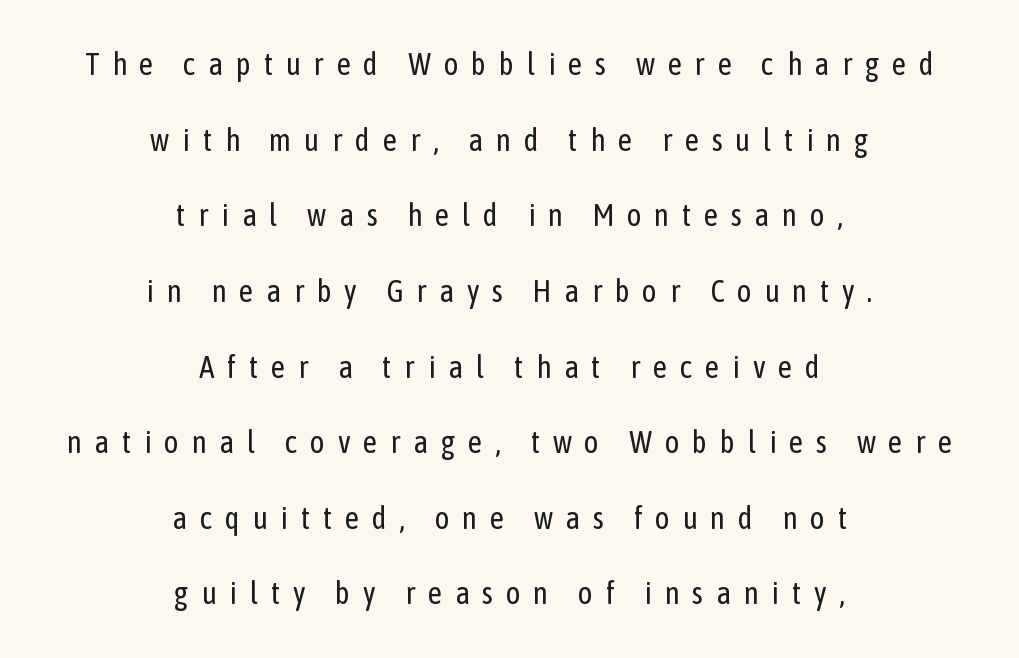
The image shows 31 px regular-weight, condensed sans-serif type, upright; set centered, loose line spacing (2.44x), unusually wide letter spacing (+0.41 em), not underlined; low stroke contrast and a medium x-height.
